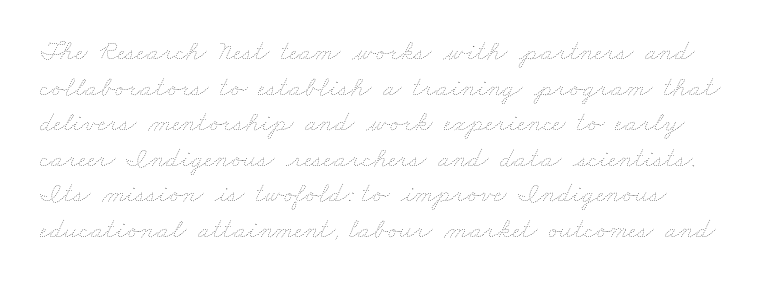
Glyph-to-glyph distance matches everyday printed text. Glance below the letters and you will spot only blank space. A typesetter would call this proportional, since set widths differ per character. Interline gaps are of average width in this sample.
